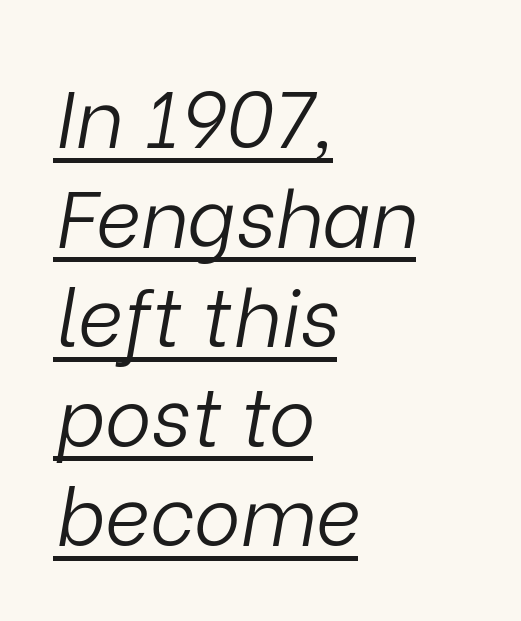
Q: Is the text bold? A: No.
Q: Is the text italic (slanted)? A: Yes, it leans right by about 9 degrees.
Q: Is the text underlined? A: Yes.
Q: How is the paragraph aligned? A: Left-aligned.
Q: Is the spacing between letters normal or unusually wide? A: Normal.
Q: Is the spacing between lines tight, normal or loose? A: Normal.
Q: Width (condensed, normal, or wide)? A: Normal.
Q: Stroke contrast? A: Low.
Q: x-height? A: Medium.
Q: Monospaced? A: No.
